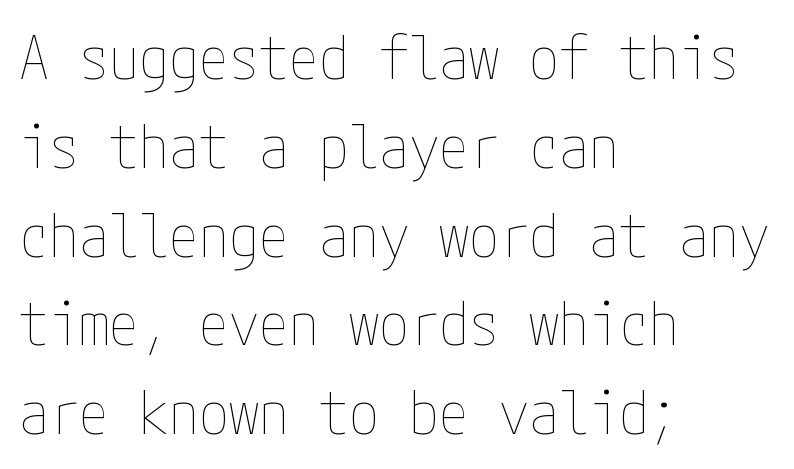
There is no visible air inserted between adjacent glyphs. These lines were composed using upright roman letters. Visually the block forms a straight wall on the left and a jagged coastline on the right. A bare baseline throughout the passage. The letters look calm and open, with moderate or lighter stems. Regular leading.
